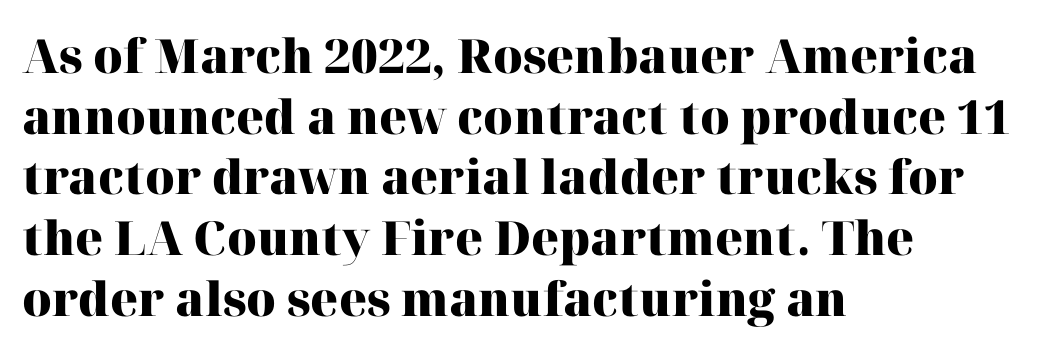
{"serif": "yes", "italic": "no", "bold": "yes", "weight": "heavy", "width": "normal", "stroke_contrast": "high", "x_height": "medium", "monospaced": "no", "underline": "no", "align": "left", "line_spacing": "normal", "line_spacing_ratio": 1.29, "letter_spacing": "normal", "letter_spacing_em": 0.0, "glyph_px": 47}
